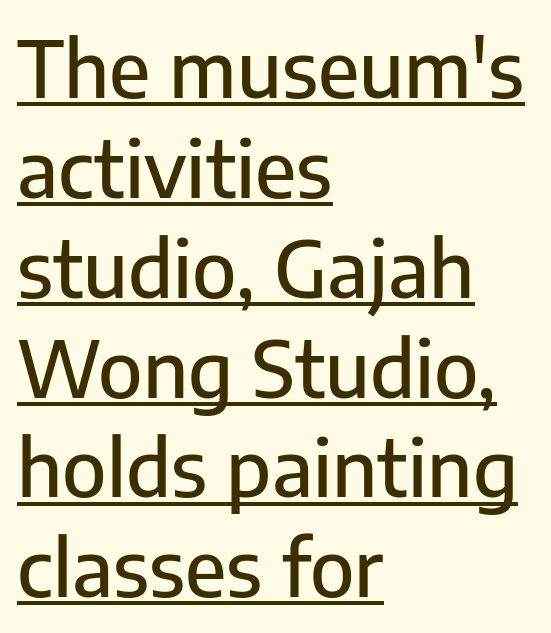
The image shows 78 px sans-serif type, upright; set left-aligned, normal line spacing (1.28x), normal letter spacing, underlined; low stroke contrast and a medium x-height.
